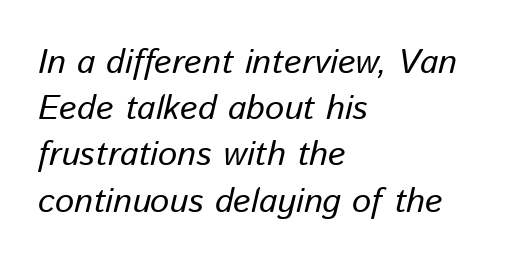
Does the leading feel generous? No, just average. What stands out about the letter spacing? Nothing — it is the standard amount. The typography opts for an oblique posture over an upright one. The typesetter chose a ragged-right arrangement here. Think of a printed novel: that variable character pitch is what you see here.
